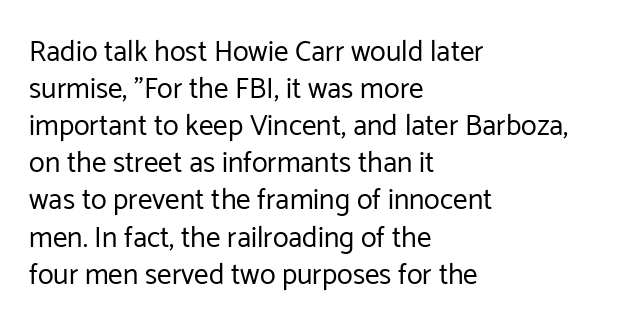
The image shows 29 px regular-weight sans-serif type, upright; set left-aligned, normal line spacing (1.28x), normal letter spacing, not underlined; low stroke contrast and a medium x-height.
